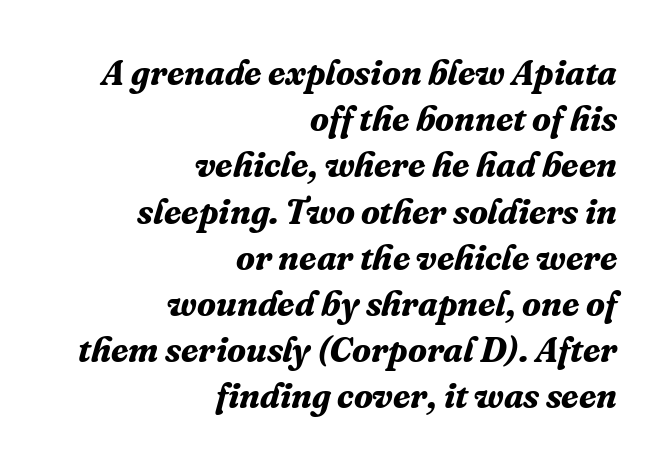
Character widths vary here, with narrow letters taking less room than wide ones. Summary of weight: heavy, a full bold. A bare baseline throughout the passage. Caption: standard tracking, unaltered. The letters carry serifs — small finishing strokes at the ends of their stems. In terms of posture, this sample is oblique.
